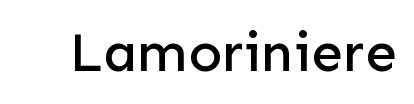
The image shows 56 px sans-serif type, upright; set normal letter spacing, not underlined; low stroke contrast and a medium x-height.
